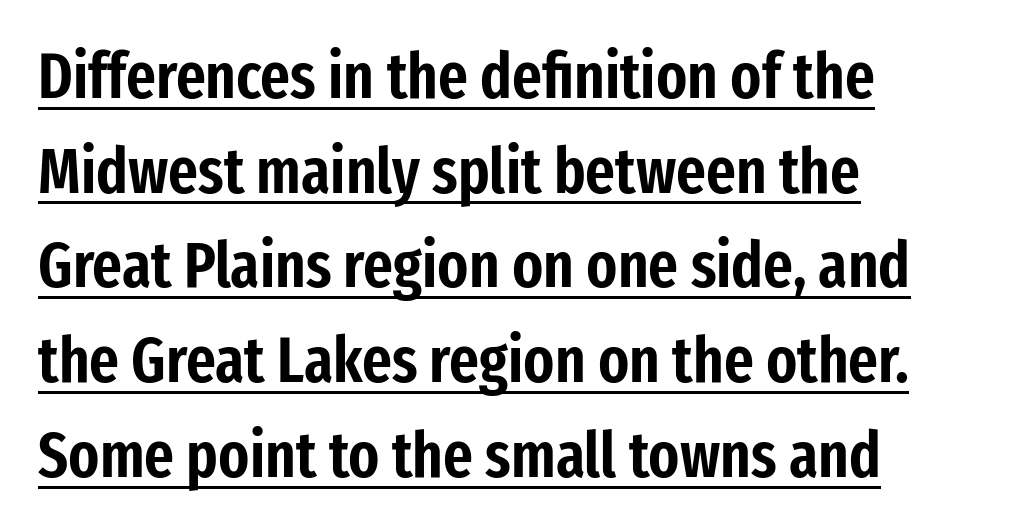
Q: Is the text italic (slanted)? A: No, it is upright.
Q: Is the typeface a serif or a sans-serif typeface? A: Sans-serif.
Q: Is the text underlined? A: Yes.
Q: How is the paragraph aligned? A: Left-aligned.
Q: Is the spacing between letters normal or unusually wide? A: Normal.
Q: Is the spacing between lines tight, normal or loose? A: Normal.
Q: Width (condensed, normal, or wide)? A: Condensed.
Q: Stroke contrast? A: Low.
Q: x-height? A: Medium.
Q: Monospaced? A: No.
